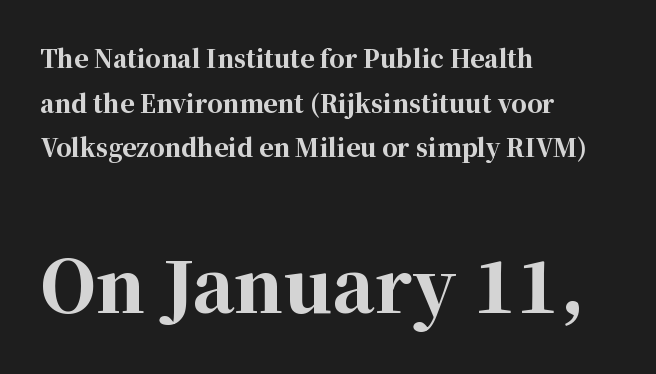
{"serif": "yes", "italic": "no", "bold": "yes", "weight": "bold", "width": "normal", "stroke_contrast": "high", "x_height": "medium", "monospaced": "no", "underline": "no", "align": "left", "line_spacing_ratio": 1.86, "letter_spacing": "normal", "letter_spacing_em": 0.0, "larger_block": "second", "size_ratio": 2.96, "glyph_px": 71}
